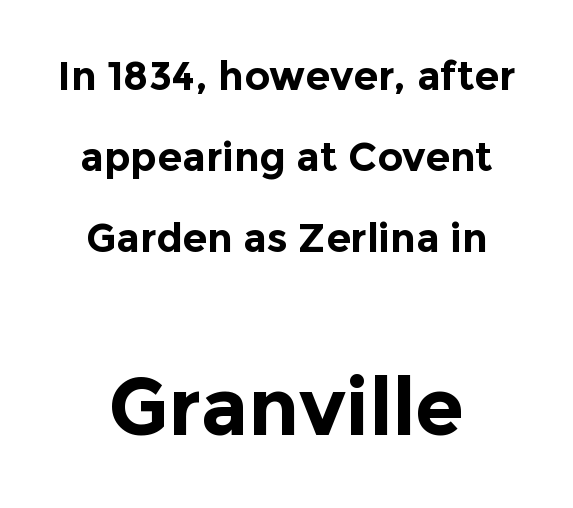
You get the small type first, then a jump to larger type. Character widths vary here, with narrow letters taking less room than wide ones. Just letters on the line, the space beneath them empty. Baseline-to-baseline distance is far greater than the letter height.
